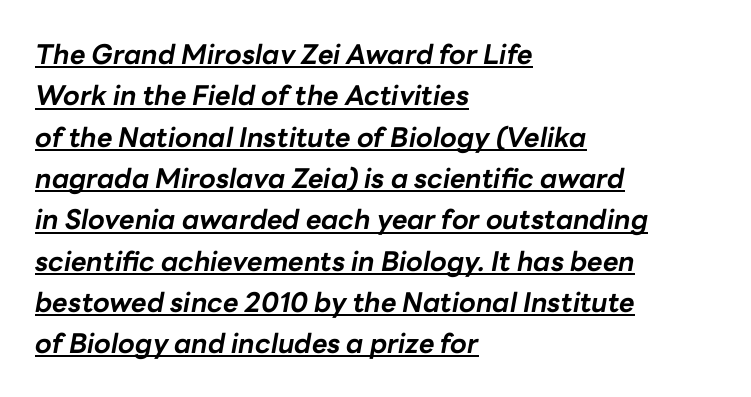
One-word summary of the alignment: left. This rendering leaves character spacing at its baseline value. An italicized treatment has been applied to the whole sample. What decoration does the sample have? An underline. Chunky letters — that's bold for sure.
